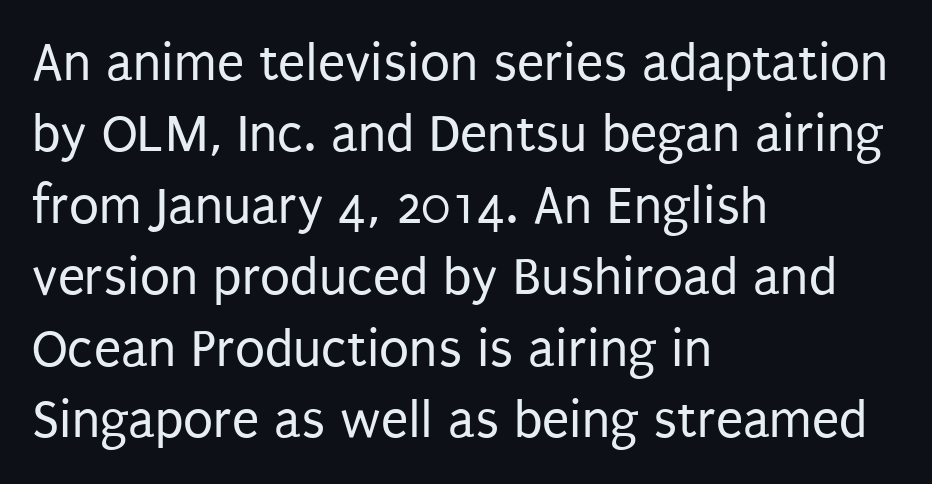
{"serif": "no", "italic": "no", "bold": "no", "weight": "regular", "width": "condensed", "stroke_contrast": "low", "x_height": "large", "monospaced": "no", "underline": "no", "align": "left", "line_spacing": "normal", "line_spacing_ratio": 1.3, "letter_spacing": "normal", "letter_spacing_em": 0.0, "glyph_px": 55}
